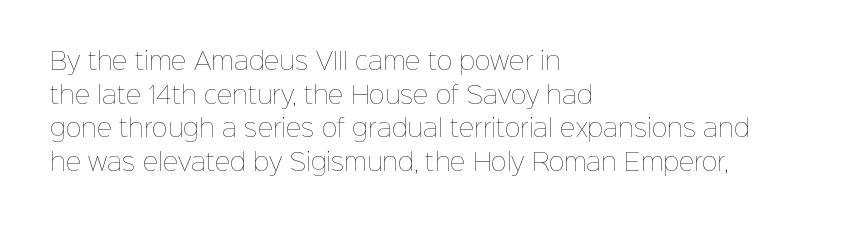
The image shows 24 px text type, upright; set left-aligned, normal line spacing (1.4x), normal letter spacing, not underlined.
